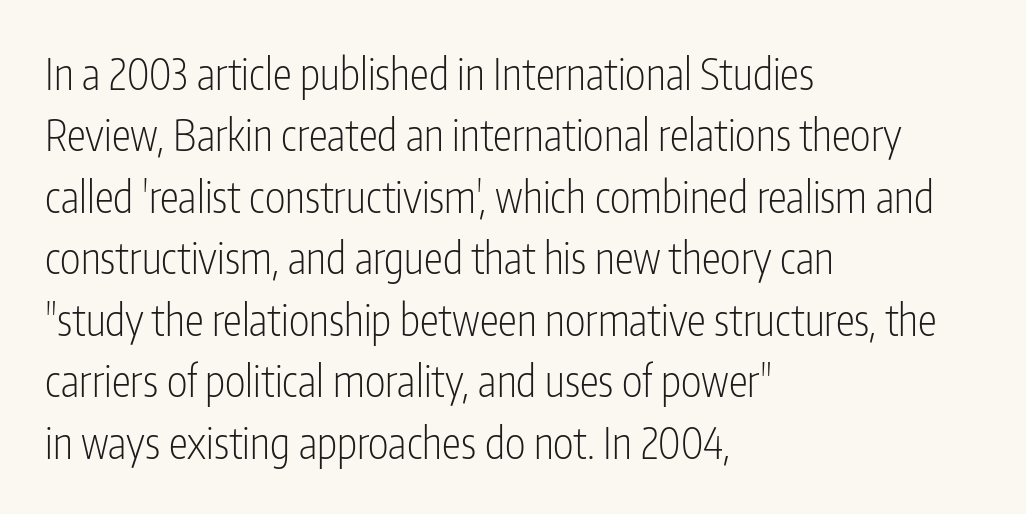
Q: Is the text bold? A: No.
Q: Is the text italic (slanted)? A: No, it is upright.
Q: Is the typeface a serif or a sans-serif typeface? A: Sans-serif.
Q: Is the text underlined? A: No.
Q: How is the paragraph aligned? A: Left-aligned.
Q: Is the spacing between letters normal or unusually wide? A: Normal.
Q: Is the spacing between lines tight, normal or loose? A: Normal.
Q: Width (condensed, normal, or wide)? A: Condensed.
Q: Stroke contrast? A: Low.
Q: x-height? A: Medium.
Q: Monospaced? A: No.
